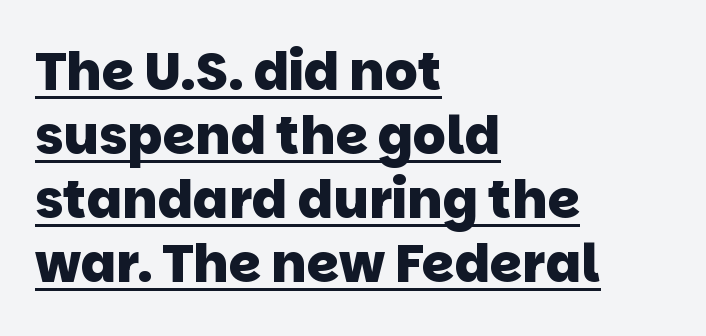
{"serif": "no", "bold": "yes", "weight": "heavy", "width": "normal", "stroke_contrast": "low", "x_height": "large", "monospaced": "no", "underline": "yes", "align": "left", "line_spacing_ratio": 1.23, "letter_spacing": "normal", "letter_spacing_em": 0.0, "glyph_px": 52}
